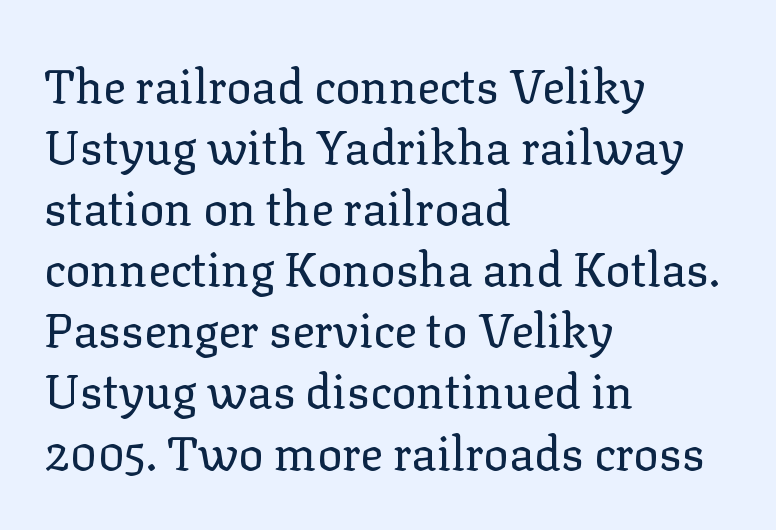
The image shows 47 px regular-weight serif type, upright; set left-aligned, normal line spacing (1.3x), normal letter spacing, not underlined; low stroke contrast and a medium x-height.
